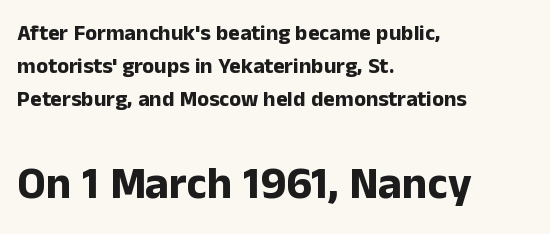
Q: Is the text bold? A: Yes.
Q: Is the text italic (slanted)? A: No, it is upright.
Q: Is the typeface a serif or a sans-serif typeface? A: Sans-serif.
Q: Is the text underlined? A: No.
Q: How is the paragraph aligned? A: Left-aligned.
Q: Is the spacing between letters normal or unusually wide? A: Normal.
Q: Is the spacing between lines tight, normal or loose? A: Normal.
Q: Which block of text is set in a larger size, the first (top) or the second (bottom)? A: The second (bottom) one.
Q: Width (condensed, normal, or wide)? A: Normal.
Q: Stroke contrast? A: Low.
Q: x-height? A: Medium.
Q: Monospaced? A: No.
